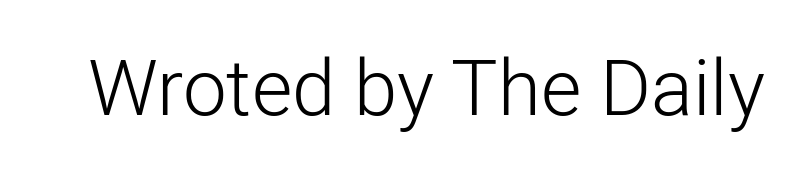
{"serif": "no", "italic": "no", "bold": "no", "weight": "light", "width": "normal", "stroke_contrast": "low", "x_height": "medium", "monospaced": "no", "underline": "no", "letter_spacing": "normal", "letter_spacing_em": 0.0, "glyph_px": 78}
